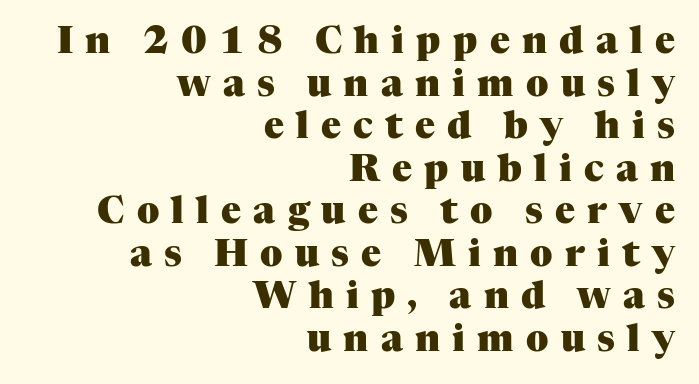
{"serif": "yes", "italic": "no", "bold": "yes", "weight": "heavy", "width": "normal", "stroke_contrast": "medium", "x_height": "medium", "monospaced": "no", "underline": "no", "align": "right", "line_spacing": "tight", "line_spacing_ratio": 1.15, "letter_spacing": "wide", "letter_spacing_em": 0.33, "glyph_px": 37}
